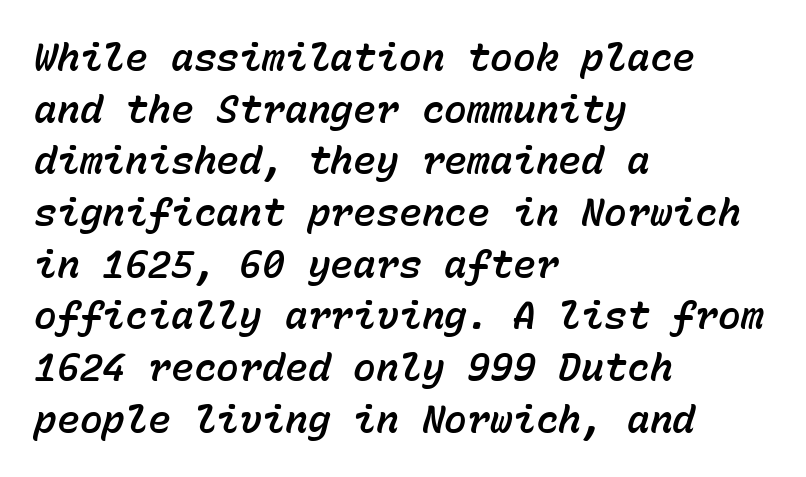
Q: Is the text italic (slanted)? A: Yes, it leans right by about 15 degrees.
Q: Is the text underlined? A: No.
Q: How is the paragraph aligned? A: Left-aligned.
Q: Is the spacing between letters normal or unusually wide? A: Normal.
Q: Is the spacing between lines tight, normal or loose? A: Normal.
Q: Width (condensed, normal, or wide)? A: Normal.
Q: Stroke contrast? A: Low.
Q: x-height? A: Medium.
Q: Monospaced? A: Yes.
